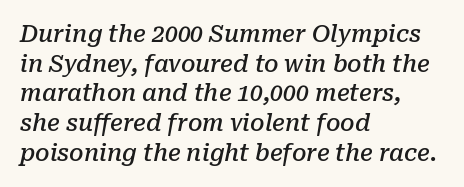
The image shows 23 px text type, italic (leaning right); set left-aligned, normal line spacing (1.29x), normal letter spacing, not underlined.
